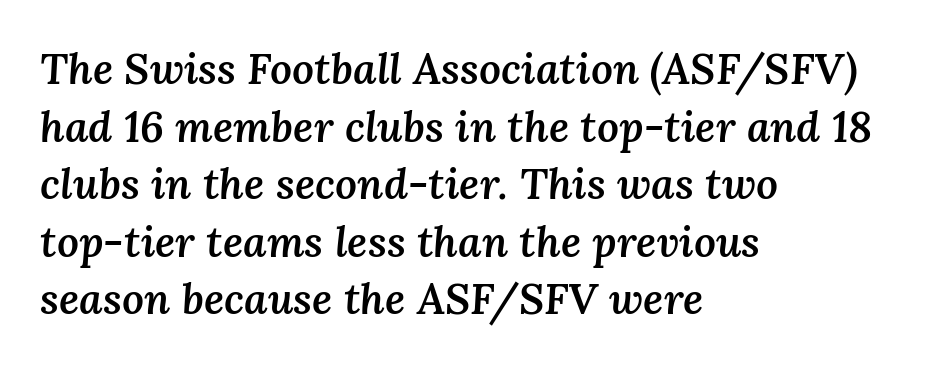
{"italic": "yes", "lean": "right", "slant_degrees": 3, "bold": "semi", "weight": "semibold", "width": "normal", "stroke_contrast": "medium", "x_height": "medium", "monospaced": "no", "underline": "no", "align": "left", "line_spacing": "normal", "line_spacing_ratio": 1.34, "letter_spacing": "normal", "letter_spacing_em": 0.0, "glyph_px": 43}
